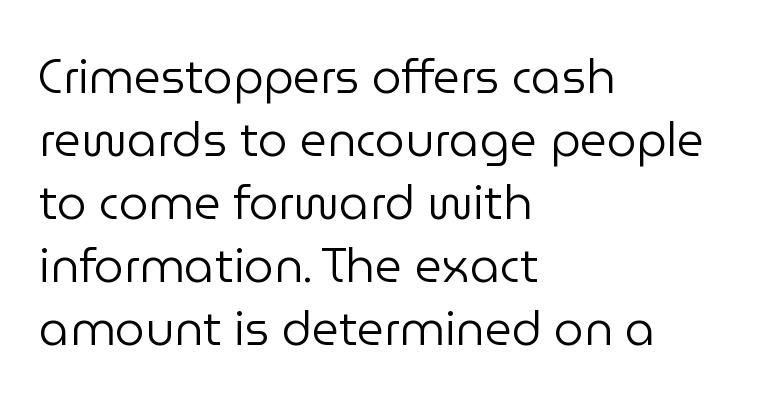
Q: Is the text bold? A: No.
Q: Is the text italic (slanted)? A: No, it is upright.
Q: Is the typeface a serif or a sans-serif typeface? A: Sans-serif.
Q: Is the text underlined? A: No.
Q: How is the paragraph aligned? A: Left-aligned.
Q: Is the spacing between letters normal or unusually wide? A: Normal.
Q: Is the spacing between lines tight, normal or loose? A: Normal.
Q: Width (condensed, normal, or wide)? A: Normal.
Q: Stroke contrast? A: Low.
Q: x-height? A: Medium.
Q: Monospaced? A: No.
